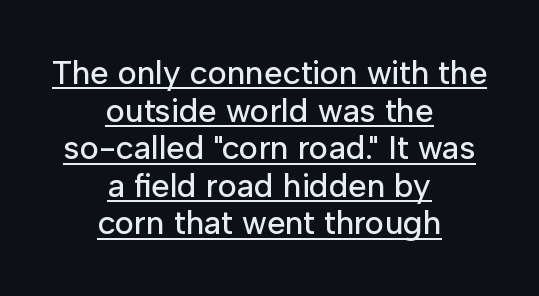
Leftover space on each line is divided equally before and after the words. Decoration check: the copy is underlined. Ordinary non-slanted type is in use. Inter-character spacing is left at the font's built-in metrics. The typeface chosen for these lines omits serifs. A typesetter would call this leading minimal, almost set solid.
